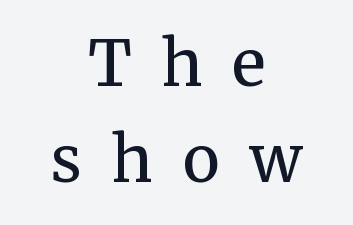
Q: Is the text bold? A: No.
Q: Is the text italic (slanted)? A: No, it is upright.
Q: Is the typeface a serif or a sans-serif typeface? A: Serif.
Q: Is the text underlined? A: No.
Q: How is the paragraph aligned? A: Centered.
Q: Is the spacing between letters normal or unusually wide? A: Unusually wide.
Q: Is the spacing between lines tight, normal or loose? A: Normal.
Q: Width (condensed, normal, or wide)? A: Normal.
Q: Stroke contrast? A: Medium.
Q: x-height? A: Medium.
Q: Monospaced? A: No.
